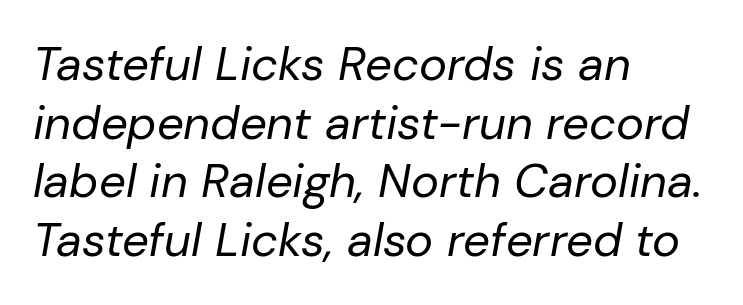
Q: Is the text bold? A: No.
Q: Is the text italic (slanted)? A: Yes, it leans right by about 10 degrees.
Q: Is the text underlined? A: No.
Q: How is the paragraph aligned? A: Left-aligned.
Q: Is the spacing between letters normal or unusually wide? A: Normal.
Q: Is the spacing between lines tight, normal or loose? A: Normal.
Q: Width (condensed, normal, or wide)? A: Normal.
Q: Stroke contrast? A: Low.
Q: x-height? A: Medium.
Q: Monospaced? A: No.
